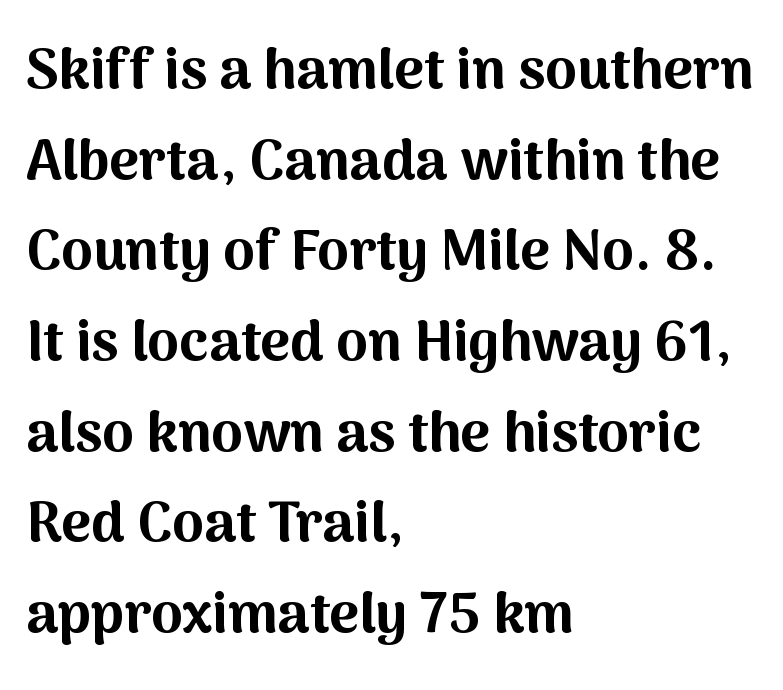
Characters follow at the spacing the type designer built in. Quick note: underline off. The block of text has a typical density, with ordinary space between rows. These lines carry a lot of weight — the face is fully bold. The font family rendered here belongs to the sans-serif group.
